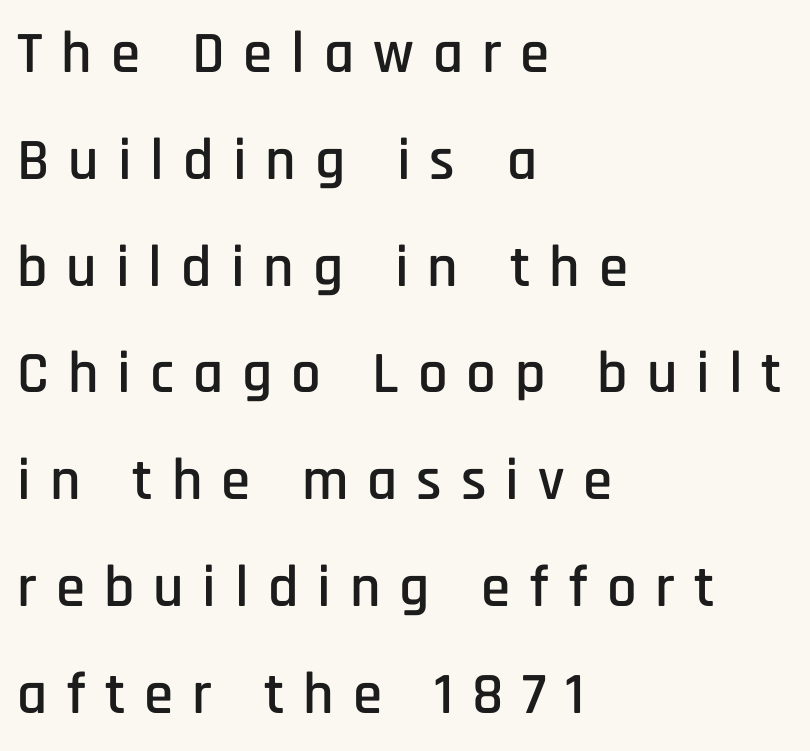
{"serif": "no", "italic": "no", "width": "condensed", "stroke_contrast": "low", "x_height": "large", "monospaced": "no", "underline": "no", "align": "left", "line_spacing_ratio": 1.81, "letter_spacing": "wide", "letter_spacing_em": 0.32, "glyph_px": 59}
